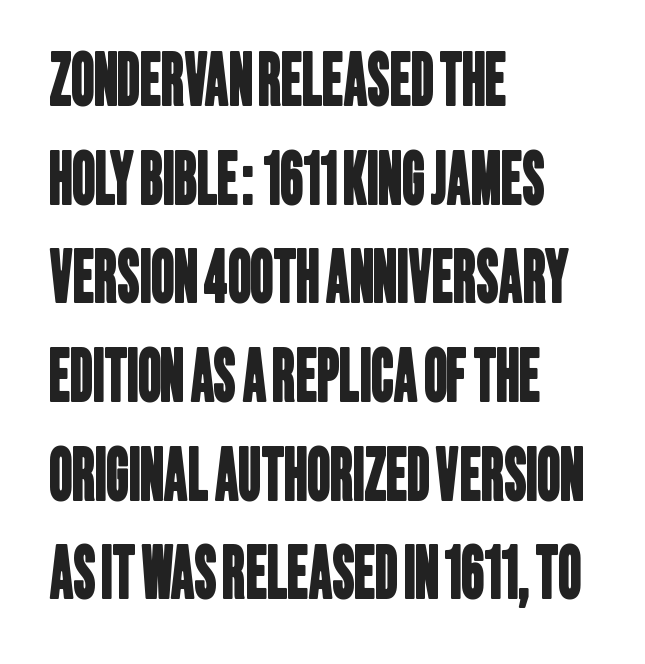
Q: Is the typeface a serif or a sans-serif typeface? A: Sans-serif.
Q: Is the text underlined? A: No.
Q: How is the paragraph aligned? A: Left-aligned.
Q: Is the spacing between letters normal or unusually wide? A: Normal.
Q: Is the spacing between lines tight, normal or loose? A: Normal.
Q: Width (condensed, normal, or wide)? A: Condensed.
Q: Stroke contrast? A: Low.
Q: x-height? A: Large.
Q: Monospaced? A: No.
